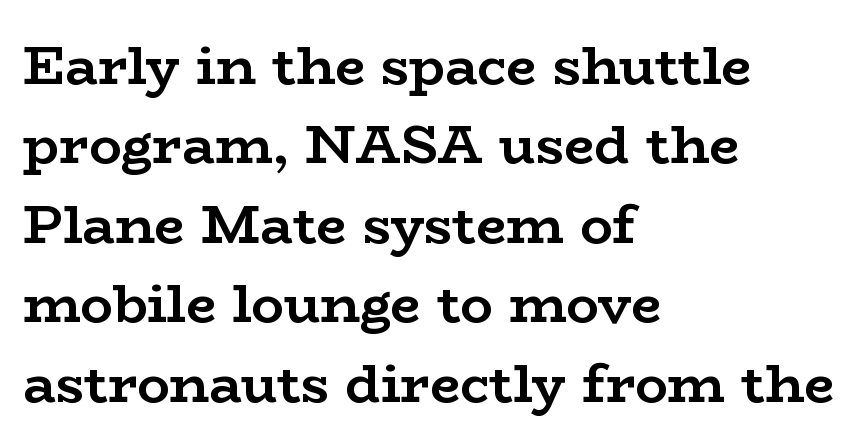
{"serif": "yes", "italic": "no", "bold": "yes", "weight": "semibold", "width": "wide", "stroke_contrast": "low", "x_height": "medium", "monospaced": "no", "underline": "no", "align": "left", "line_spacing": "normal", "line_spacing_ratio": 1.47, "letter_spacing": "normal", "letter_spacing_em": 0.0, "glyph_px": 54}
